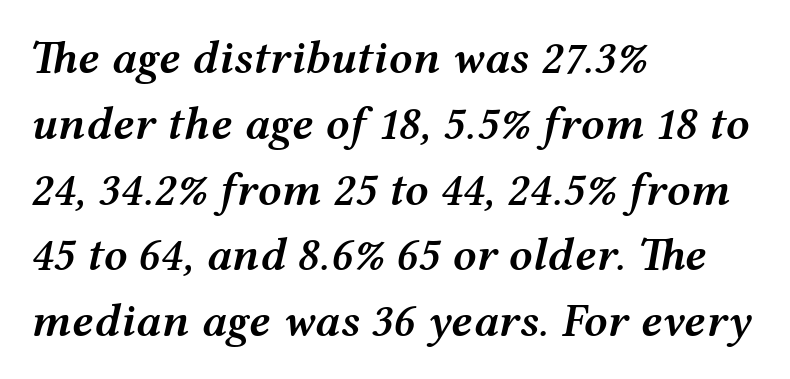
{"italic": "yes", "lean": "right", "slant_degrees": 12, "bold": "semi", "weight": "semibold", "width": "wide", "stroke_contrast": "medium", "x_height": "medium", "monospaced": "no", "underline": "no", "align": "left", "line_spacing": "normal", "line_spacing_ratio": 1.4, "letter_spacing": "normal", "letter_spacing_em": 0.0, "glyph_px": 47}
